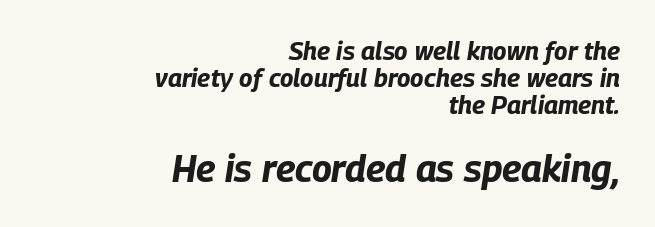
This sample trades vertical openness for compactness between lines. The letters in the lower block stand taller than those in the block above. This sample uses plain, unmodified letter spacing. The face used here is proportionally spaced, like ordinary book or web type.
